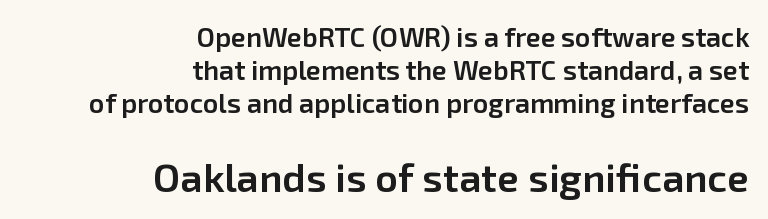
{"serif": "no", "italic": "no", "bold": "semi", "weight": "semibold", "width": "normal", "stroke_contrast": "low", "x_height": "medium", "monospaced": "no", "underline": "no", "align": "right", "line_spacing_ratio": 1.23, "letter_spacing": "normal", "letter_spacing_em": 0.0, "larger_block": "second", "size_ratio": 1.48, "glyph_px": 40}
